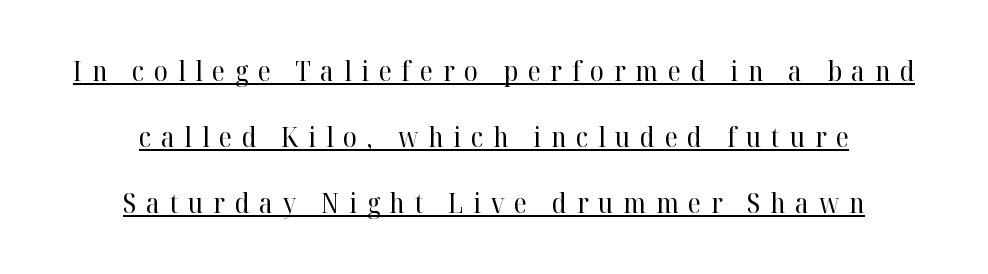
{"serif": "yes", "italic": "no", "bold": "no", "weight": "regular", "width": "normal", "stroke_contrast": "high", "x_height": "medium", "monospaced": "no", "underline": "yes", "align": "center", "line_spacing": "loose", "line_spacing_ratio": 2.36, "letter_spacing": "wide", "letter_spacing_em": 0.35, "glyph_px": 28}
